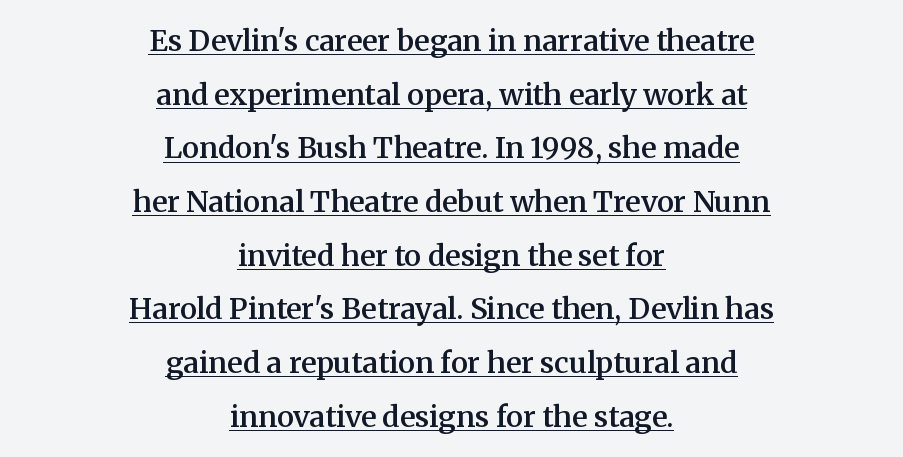
{"serif": "yes", "italic": "no", "bold": "semi", "weight": "semibold", "width": "normal", "stroke_contrast": "medium", "x_height": "medium", "monospaced": "no", "underline": "yes", "align": "center", "line_spacing_ratio": 1.85, "letter_spacing": "normal", "letter_spacing_em": 0.0, "glyph_px": 29}
